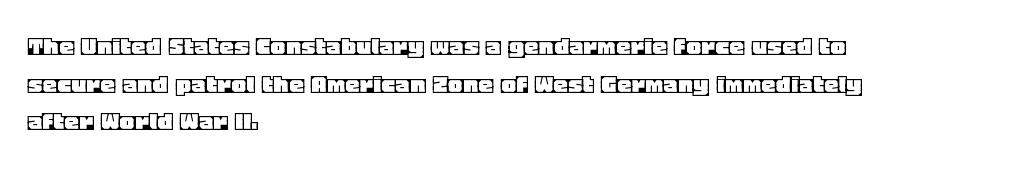
{"italic": "no", "width": "normal", "x_height": "large", "monospaced": "no", "underline": "no", "align": "left", "line_spacing": "normal", "line_spacing_ratio": 1.3, "letter_spacing": "normal", "letter_spacing_em": 0.0, "glyph_px": 29}
